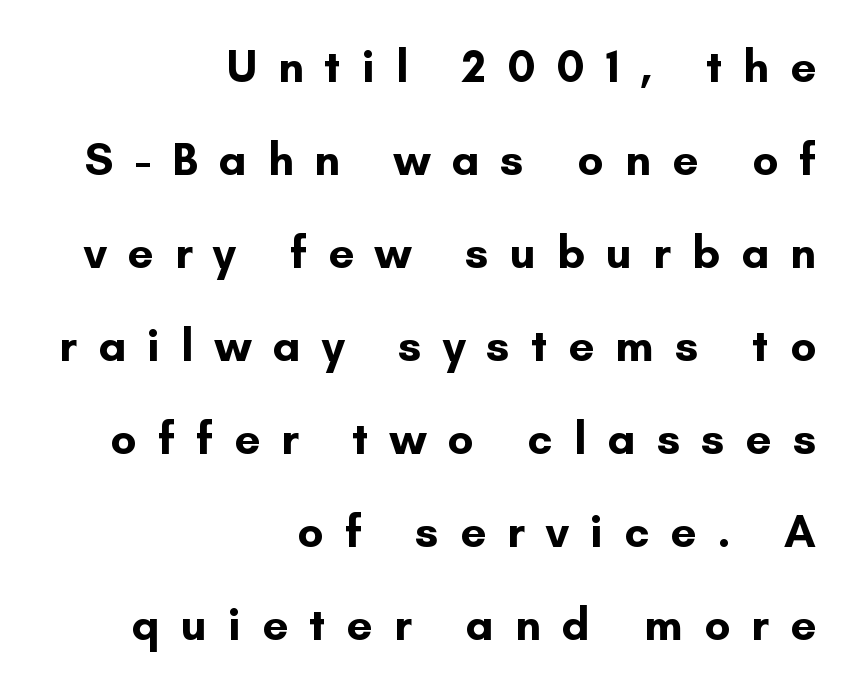
{"serif": "no", "italic": "no", "bold": "yes", "weight": "bold", "width": "normal", "stroke_contrast": "low", "x_height": "small", "monospaced": "no", "underline": "no", "align": "right", "line_spacing": "loose", "line_spacing_ratio": 2.02, "letter_spacing": "wide", "letter_spacing_em": 0.46, "glyph_px": 46}
